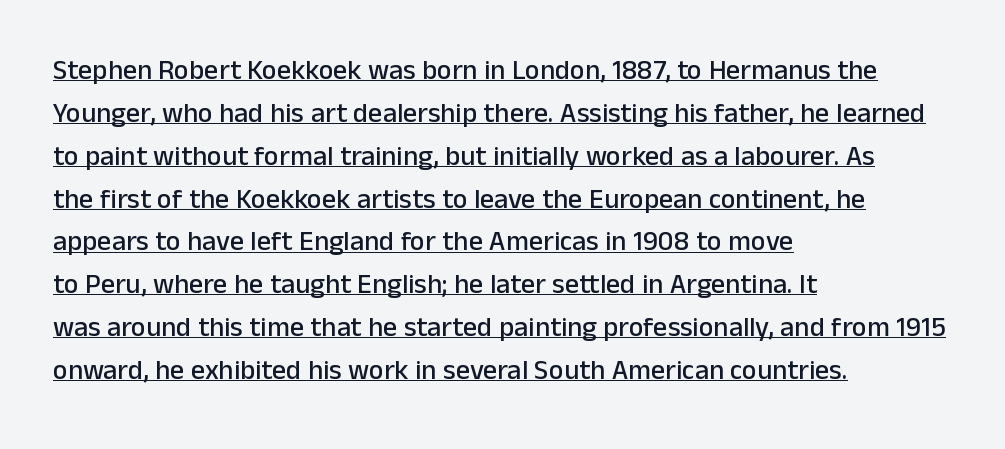
Q: Is the text italic (slanted)? A: No, it is upright.
Q: Is the typeface a serif or a sans-serif typeface? A: Sans-serif.
Q: Is the text underlined? A: Yes.
Q: How is the paragraph aligned? A: Left-aligned.
Q: Is the spacing between letters normal or unusually wide? A: Normal.
Q: Is the spacing between lines tight, normal or loose? A: Normal.
Q: Width (condensed, normal, or wide)? A: Normal.
Q: Stroke contrast? A: Low.
Q: x-height? A: Medium.
Q: Monospaced? A: No.
